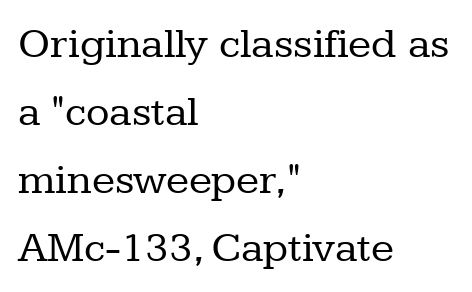
The image shows 43 px regular-weight serif type, upright; set left-aligned, normal line spacing (1.58x), normal letter spacing, not underlined; low stroke contrast and a medium x-height.
